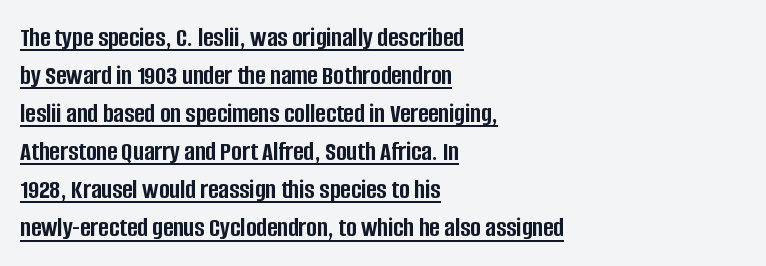
The image shows 28 px semibold, condensed sans-serif type, upright; set left-aligned, normal line spacing (1.36x), normal letter spacing, underlined; low stroke contrast and a large x-height.
